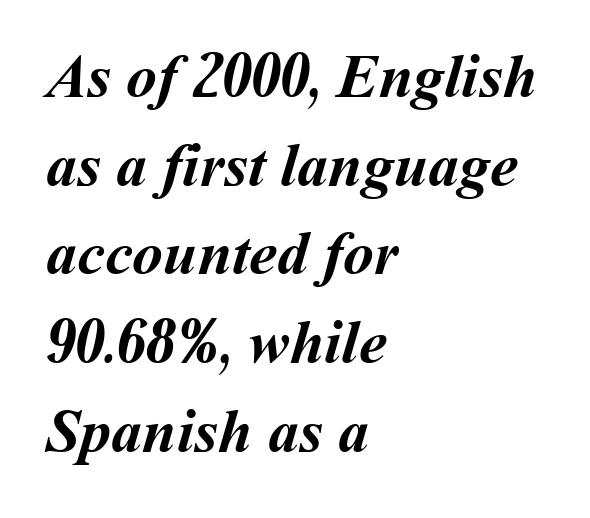
{"bold": "yes", "weight": "semibold", "width": "normal", "stroke_contrast": "medium", "x_height": "medium", "monospaced": "no", "underline": "no", "align": "left", "line_spacing": "normal", "line_spacing_ratio": 1.43, "letter_spacing": "normal", "letter_spacing_em": 0.0, "glyph_px": 62}
